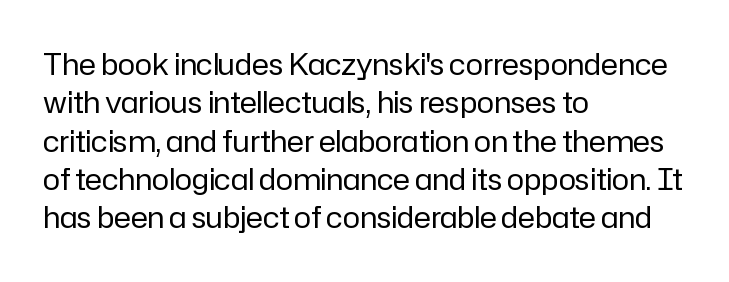
{"serif": "no", "italic": "no", "bold": "no", "weight": "regular", "width": "normal", "stroke_contrast": "low", "x_height": "medium", "monospaced": "no", "underline": "no", "align": "left", "line_spacing": "normal", "line_spacing_ratio": 1.32, "letter_spacing": "normal", "letter_spacing_em": 0.0, "glyph_px": 29}
